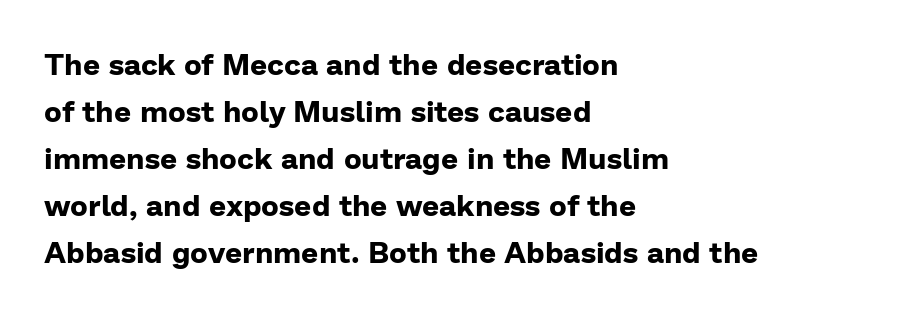
The letters stand upright; this is a roman face. Layout note: lines flush left. The face used here is rendered with its standard letterfit. Decoration check: the copy has no underline. Varying glyph widths throughout — classic text-font behaviour. Strong, thick strokes mark this as bold type.
